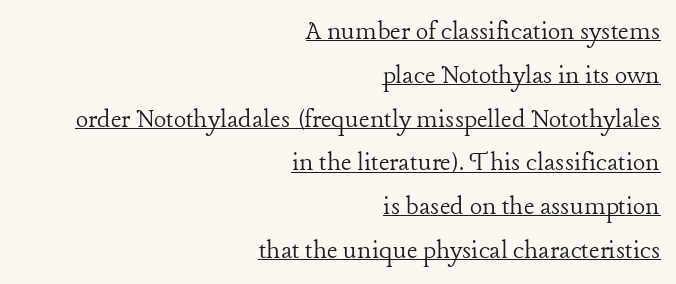
Q: Is the text bold? A: No.
Q: Is the text italic (slanted)? A: No, it is upright.
Q: Is the typeface a serif or a sans-serif typeface? A: Serif.
Q: Is the text underlined? A: Yes.
Q: How is the paragraph aligned? A: Right-aligned.
Q: Is the spacing between letters normal or unusually wide? A: Normal.
Q: Is the spacing between lines tight, normal or loose? A: Normal.
Q: Width (condensed, normal, or wide)? A: Normal.
Q: Stroke contrast? A: Low.
Q: x-height? A: Medium.
Q: Monospaced? A: No.
